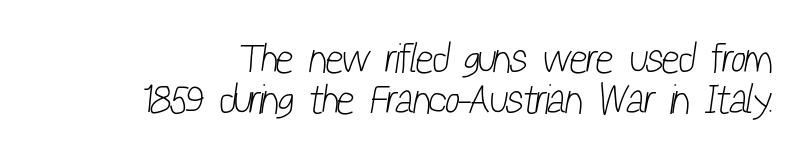
{"serif": "no", "bold": "no", "weight": "light", "width": "condensed", "stroke_contrast": "low", "x_height": "medium", "monospaced": "no", "underline": "no", "line_spacing": "tight", "line_spacing_ratio": 0.98, "letter_spacing": "normal", "letter_spacing_em": 0.0, "glyph_px": 42}
